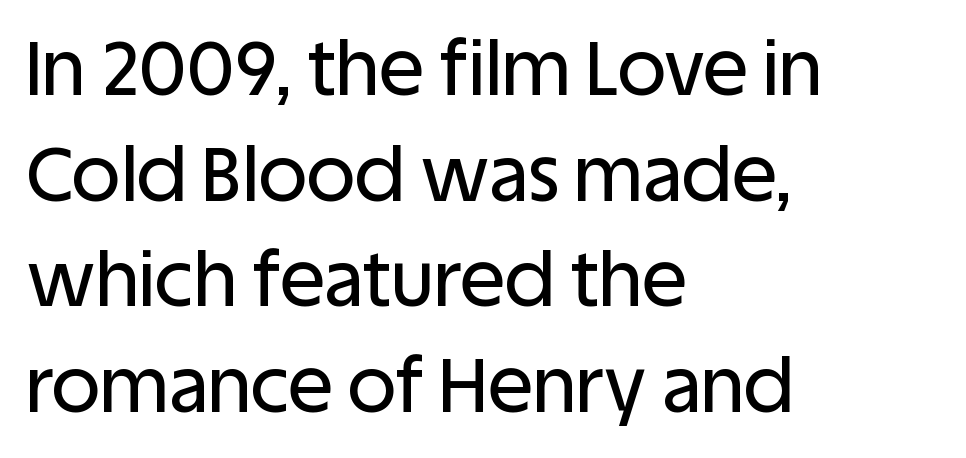
The rendering uses a moderate line-height, typical for paragraphs. The font's upright variant was chosen for this text. You can tell from the bare stems that sans-serif type was used. These lines are set flush left with a ragged right edge. The glyphs are unaccompanied by any horizontal stroke below them. The tracking reads as untouched default to a designer's eye.
